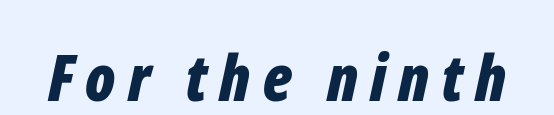
The specimen omits any rule beneath the text block's lines. When letters slant like this, we call the style italic. Summary of weight: heavy, a full bold. Character widths vary here, with narrow letters taking less room than wide ones.
